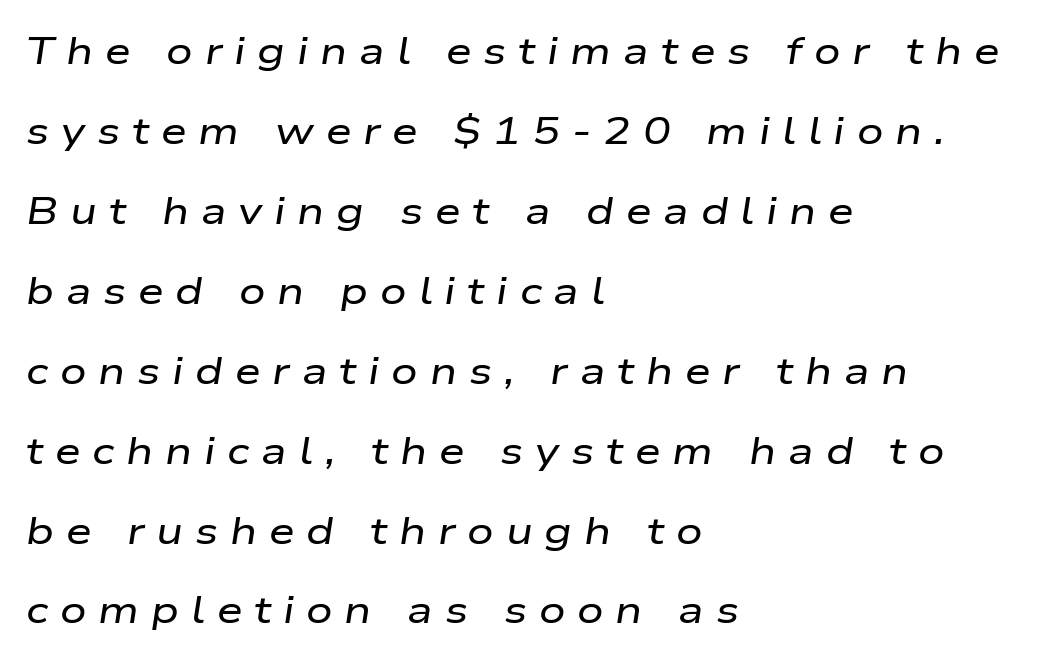
Q: Is the text italic (slanted)? A: Yes, it leans right by about 9 degrees.
Q: Is the text underlined? A: No.
Q: How is the paragraph aligned? A: Left-aligned.
Q: Is the spacing between letters normal or unusually wide? A: Unusually wide.
Q: Is the spacing between lines tight, normal or loose? A: Loose.
Q: Width (condensed, normal, or wide)? A: Wide.
Q: Stroke contrast? A: Low.
Q: x-height? A: Medium.
Q: Monospaced? A: No.
